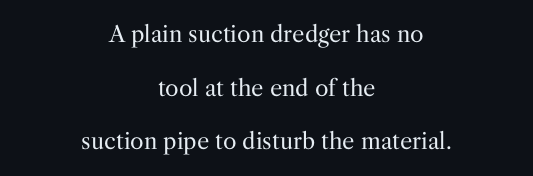
Q: Is the text bold? A: No.
Q: Is the text italic (slanted)? A: No, it is upright.
Q: Is the text underlined? A: No.
Q: How is the paragraph aligned? A: Centered.
Q: Is the spacing between letters normal or unusually wide? A: Normal.
Q: Is the spacing between lines tight, normal or loose? A: Loose.
